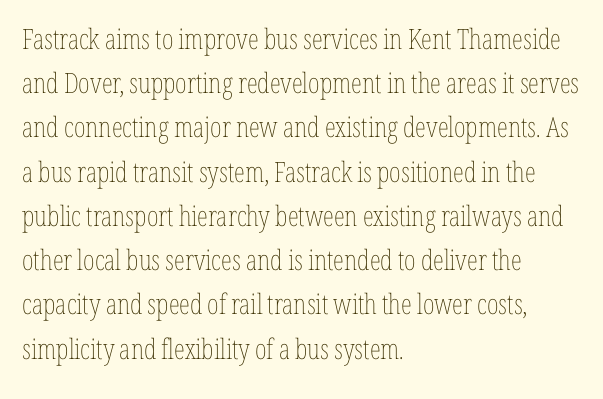
Q: Is the text bold? A: No.
Q: Is the text italic (slanted)? A: No, it is upright.
Q: Is the text underlined? A: No.
Q: How is the paragraph aligned? A: Left-aligned.
Q: Is the spacing between letters normal or unusually wide? A: Normal.
Q: Is the spacing between lines tight, normal or loose? A: Normal.
Q: Width (condensed, normal, or wide)? A: Condensed.
Q: Stroke contrast? A: Low.
Q: x-height? A: Medium.
Q: Monospaced? A: No.
